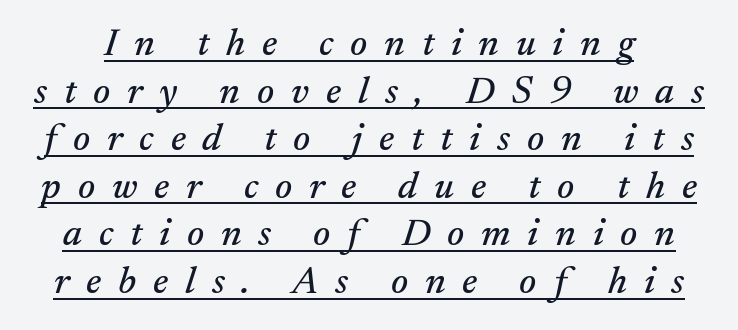
The image shows 39 px serif type, italic (leaning right); set line spacing 1.22x, unusually wide letter spacing (+0.43 em), underlined; medium stroke contrast and a small x-height.
